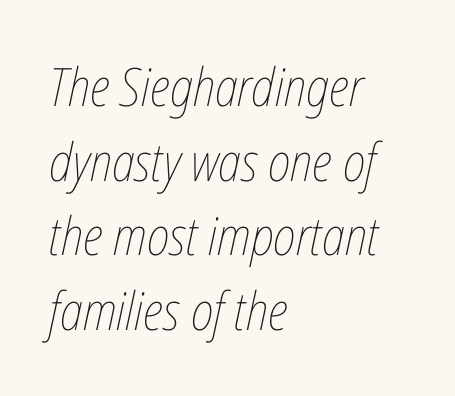
The image shows 53 px thin, condensed type, italic (leaning right); set left-aligned, normal line spacing (1.41x), normal letter spacing, not underlined; low stroke contrast and a medium x-height.
